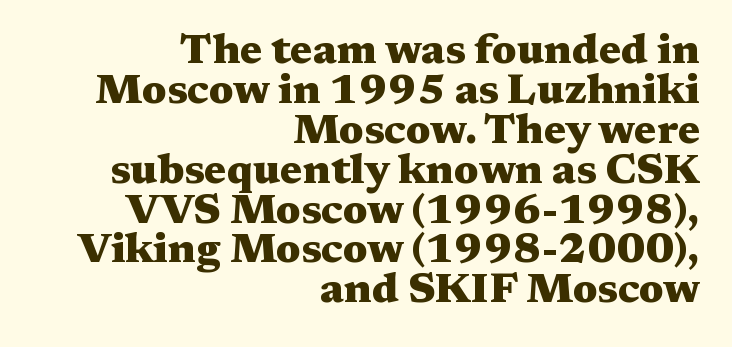
The image shows 42 px heavy, wide serif type, upright; set right-aligned, tight line spacing (0.95x), normal letter spacing, not underlined; medium stroke contrast and a medium x-height.
